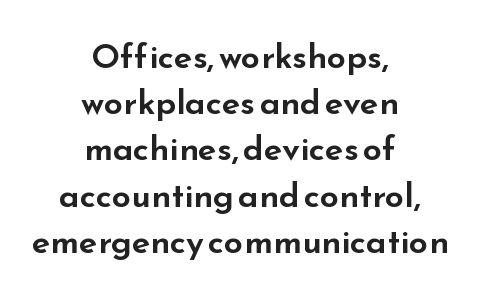
{"serif": "no", "italic": "no", "width": "wide", "stroke_contrast": "low", "x_height": "small", "monospaced": "no", "underline": "no", "align": "center", "line_spacing": "normal", "line_spacing_ratio": 1.36, "letter_spacing": "normal", "letter_spacing_em": 0.0, "glyph_px": 34}
